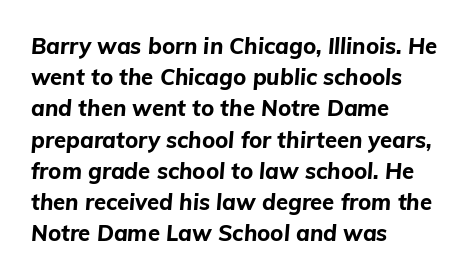
{"italic": "yes", "lean": "right", "slant_degrees": 5, "bold": "yes", "underline": "no", "align": "left", "line_spacing": "normal", "line_spacing_ratio": 1.42, "letter_spacing": "normal", "letter_spacing_em": 0.0, "glyph_px": 22}
